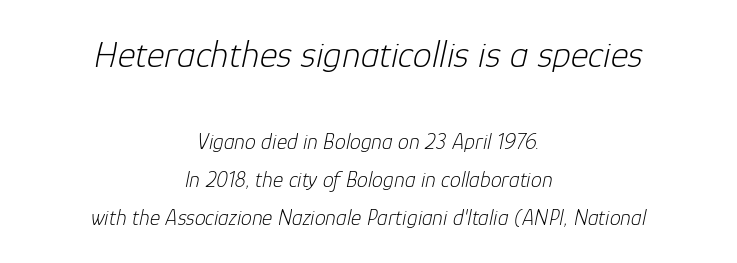
{"italic": "yes", "lean": "right", "slant_degrees": 12, "bold": "no", "weight": "light", "width": "normal", "stroke_contrast": "low", "x_height": "medium", "monospaced": "no", "underline": "no", "align": "center", "line_spacing_ratio": 1.74, "letter_spacing": "normal", "letter_spacing_em": 0.0, "larger_block": "first", "size_ratio": 1.73, "glyph_px": 38}
